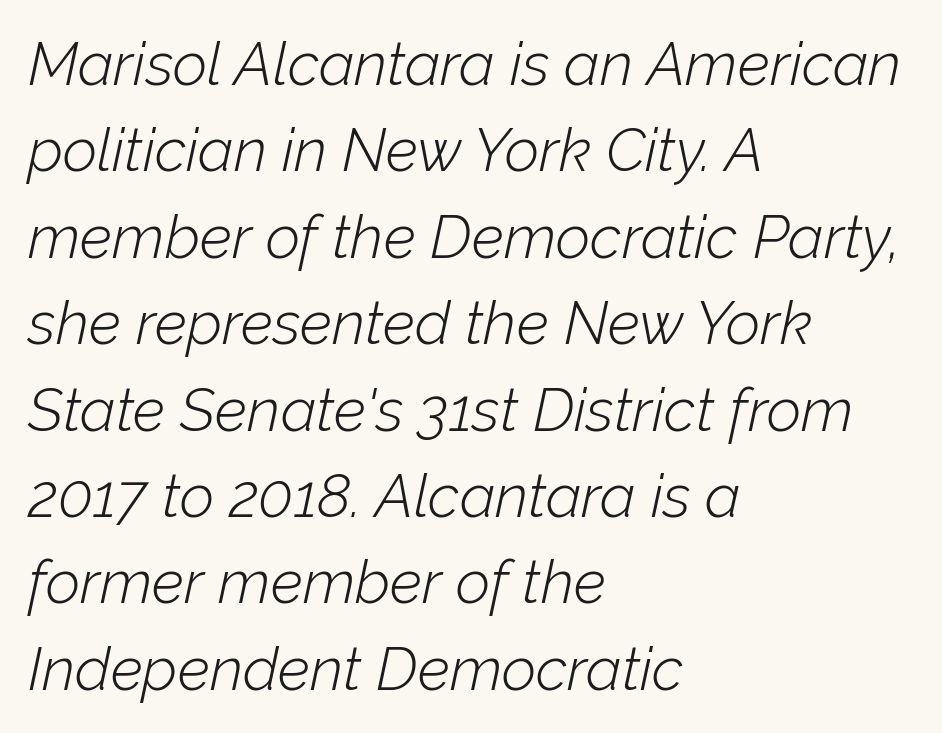
Q: Is the text bold? A: No.
Q: Is the text italic (slanted)? A: Yes, it leans right by about 12 degrees.
Q: Is the text underlined? A: No.
Q: How is the paragraph aligned? A: Left-aligned.
Q: Is the spacing between letters normal or unusually wide? A: Normal.
Q: Is the spacing between lines tight, normal or loose? A: Normal.
Q: Width (condensed, normal, or wide)? A: Normal.
Q: Stroke contrast? A: Low.
Q: x-height? A: Medium.
Q: Monospaced? A: No.
